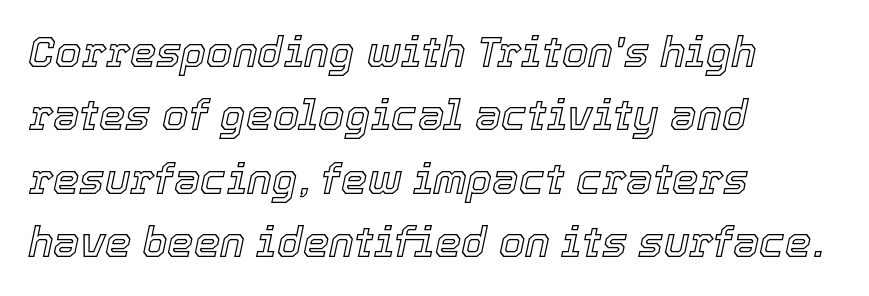
Q: Is the text italic (slanted)? A: Yes, it leans right by about 12 degrees.
Q: Is the text underlined? A: No.
Q: How is the paragraph aligned? A: Left-aligned.
Q: Is the spacing between letters normal or unusually wide? A: Normal.
Q: Is the spacing between lines tight, normal or loose? A: Normal.
Q: Width (condensed, normal, or wide)? A: Normal.
Q: x-height? A: Medium.
Q: Monospaced? A: No.
